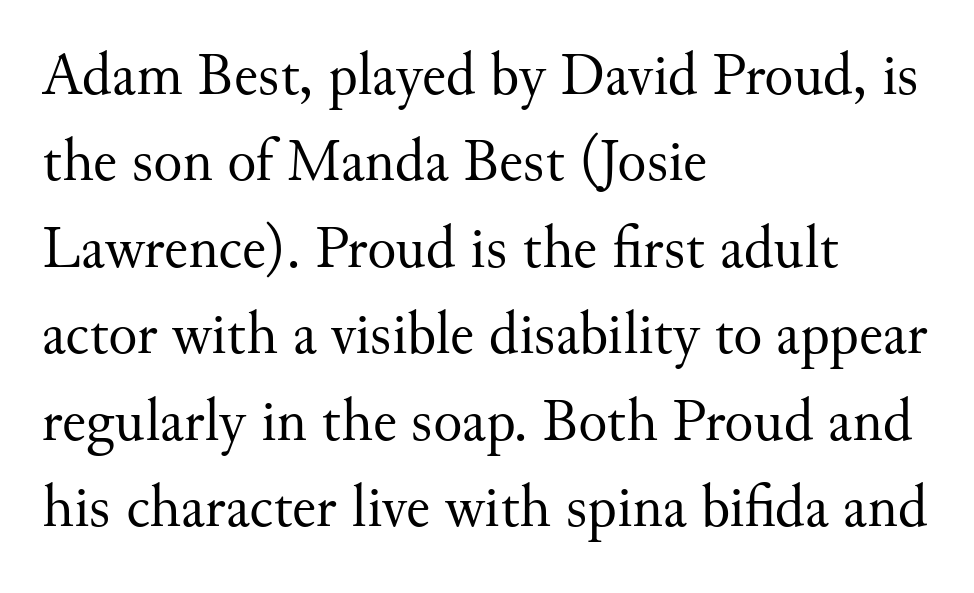
Q: Is the text bold? A: No.
Q: Is the text italic (slanted)? A: No, it is upright.
Q: Is the typeface a serif or a sans-serif typeface? A: Serif.
Q: Is the text underlined? A: No.
Q: How is the paragraph aligned? A: Left-aligned.
Q: Is the spacing between letters normal or unusually wide? A: Normal.
Q: Is the spacing between lines tight, normal or loose? A: Normal.
Q: Width (condensed, normal, or wide)? A: Normal.
Q: Stroke contrast? A: Medium.
Q: x-height? A: Small.
Q: Monospaced? A: No.
